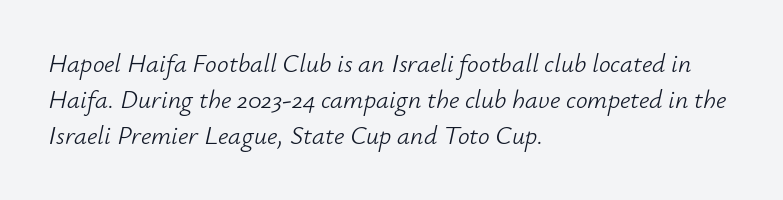
Q: Is the text bold? A: No.
Q: Is the text italic (slanted)? A: Yes, it leans right by about 12 degrees.
Q: Is the text underlined? A: No.
Q: How is the paragraph aligned? A: Left-aligned.
Q: Is the spacing between letters normal or unusually wide? A: Normal.
Q: Is the spacing between lines tight, normal or loose? A: Normal.
